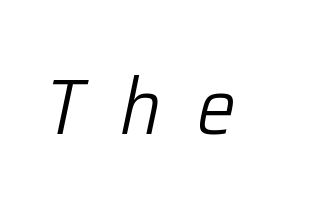
{"italic": "yes", "lean": "right", "slant_degrees": 12, "bold": "no", "weight": "light", "width": "normal", "stroke_contrast": "low", "x_height": "medium", "monospaced": "no", "underline": "no", "letter_spacing": "wide", "letter_spacing_em": 0.46, "glyph_px": 78}
